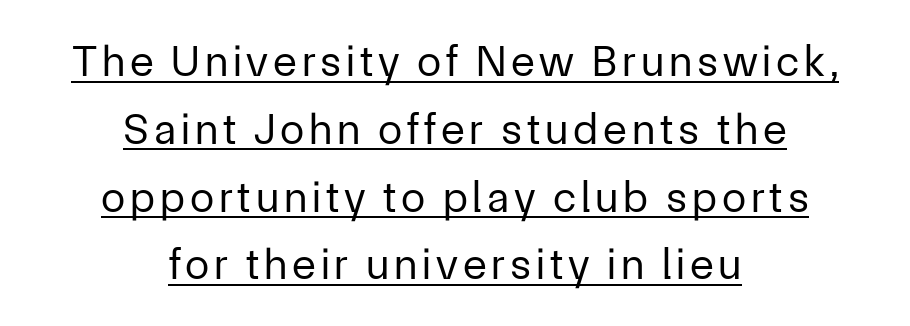
The image shows 44 px regular-weight sans-serif type, upright; set centered, normal line spacing (1.54x), underlined; low stroke contrast and a medium x-height.
